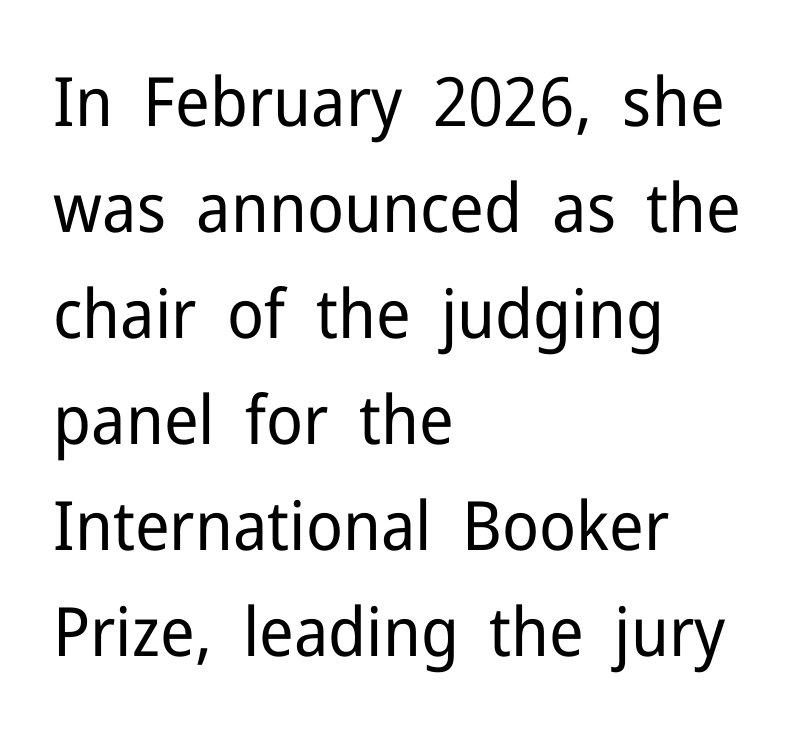
Q: Is the text bold? A: No.
Q: Is the text italic (slanted)? A: No, it is upright.
Q: Is the typeface a serif or a sans-serif typeface? A: Sans-serif.
Q: Is the text underlined? A: No.
Q: How is the paragraph aligned? A: Left-aligned.
Q: Is the spacing between letters normal or unusually wide? A: Normal.
Q: Is the spacing between lines tight, normal or loose? A: Normal.
Q: Width (condensed, normal, or wide)? A: Normal.
Q: Stroke contrast? A: Low.
Q: x-height? A: Medium.
Q: Monospaced? A: No.
